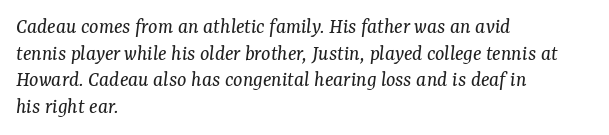
Spacing between characters is what you'd get straight out of the box. The foot of each line stays bare and open. Horizontally, the lines are justified to the leading edge only. Rendered with sloped, italic letterforms. The letterforms sit at book weight or below.
